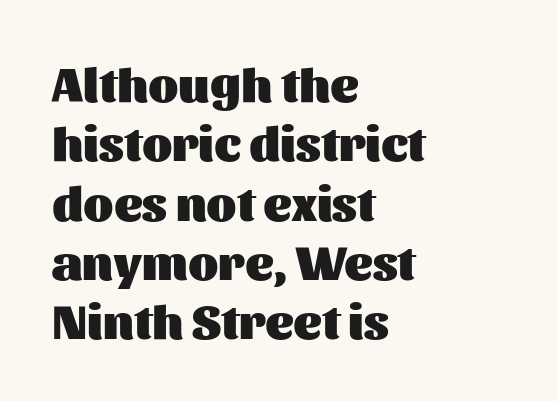
The image shows 49 px heavy sans-serif type, upright; set left-aligned, line spacing 1.21x, normal letter spacing, not underlined; medium stroke contrast and a medium x-height.
